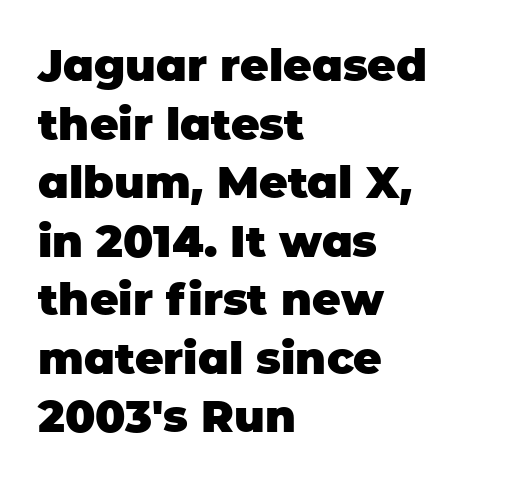
Weight check: bold — yes, fully. Rendered with straight, roman letterforms. Nothing sits at the stroke ends, so this counts as sans-serif. Regarding leading, the lines here are spaced in the standard way.
